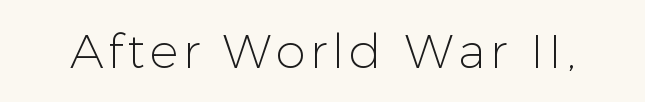
The image shows 48 px light sans-serif type, upright; set not underlined; low stroke contrast and a medium x-height.
